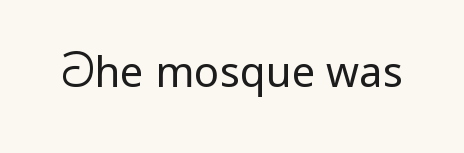
Note: no serifs on the glyphs. The zone under the glyphs is completely vacant. These lines are rendered in a variable-pitch font. The letters stand straight up with perfectly vertical stems.
